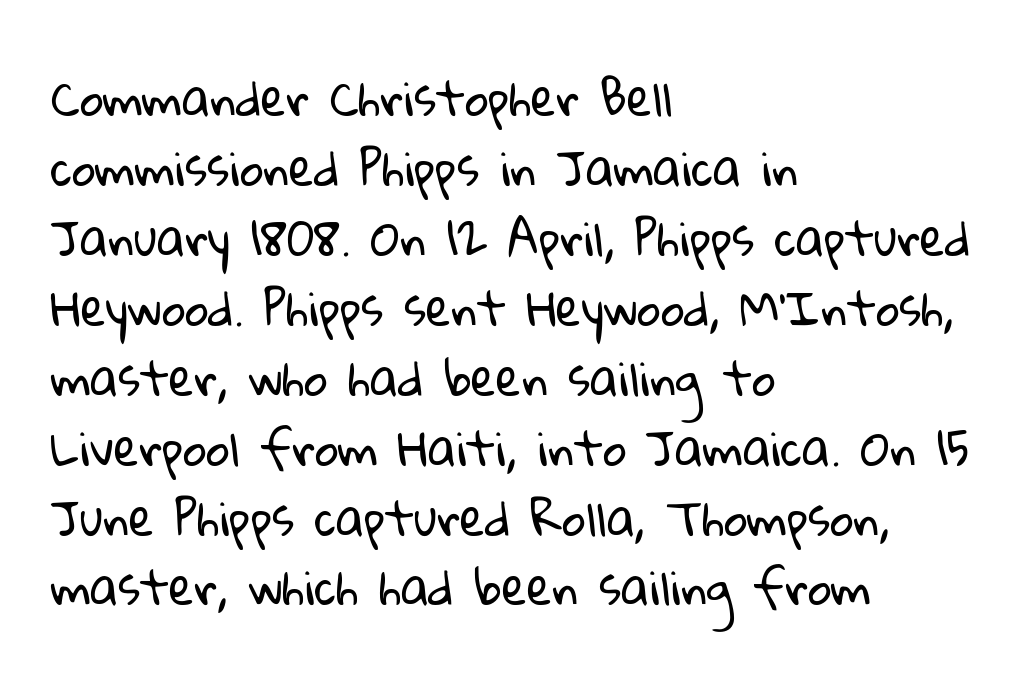
Letters have the restrained weight of plain body copy at most. Alignment: flush left. Clear beneath every line of the passage. The horizontal fit of the characters is conventional and even.
